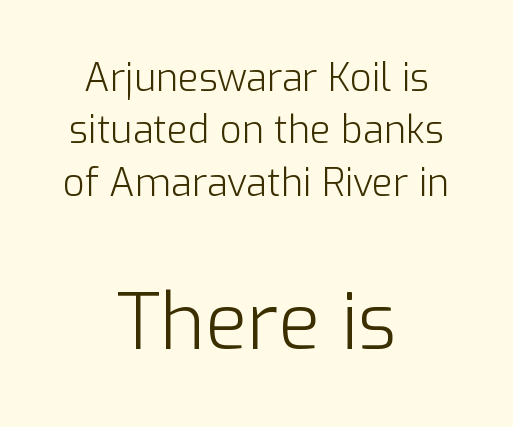
No word sits above an underline. The passage shown stacks its lines at a standard gap. The strokes carry an ordinary text weight at most. Font category for this specimen: sans-serif.
